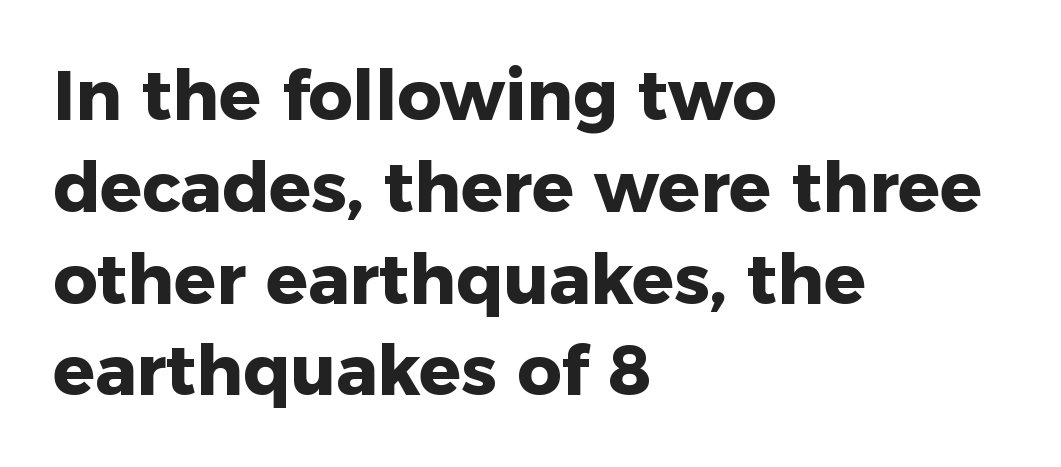
Q: Is the text bold? A: Yes.
Q: Is the text italic (slanted)? A: No, it is upright.
Q: Is the typeface a serif or a sans-serif typeface? A: Sans-serif.
Q: Is the text underlined? A: No.
Q: How is the paragraph aligned? A: Left-aligned.
Q: Is the spacing between letters normal or unusually wide? A: Normal.
Q: Is the spacing between lines tight, normal or loose? A: Normal.
Q: Width (condensed, normal, or wide)? A: Normal.
Q: Stroke contrast? A: Low.
Q: x-height? A: Medium.
Q: Monospaced? A: No.
